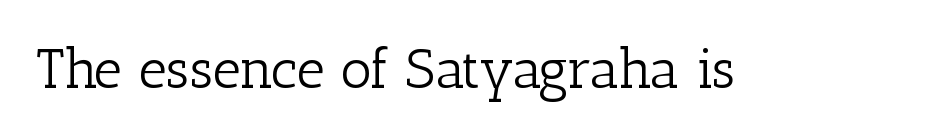
The image shows 55 px light serif type, upright; set normal letter spacing, not underlined; low stroke contrast and a medium x-height.
